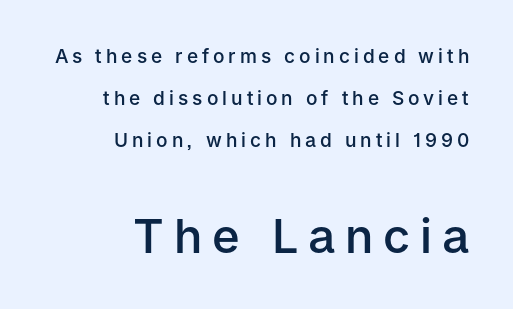
The image shows 47 px semibold sans-serif type, upright; set right-aligned, loose line spacing (2.2x), unusually wide letter spacing (+0.21 em), not underlined; the second (bottom) block is 2.47x larger; low stroke contrast and a medium x-height.
